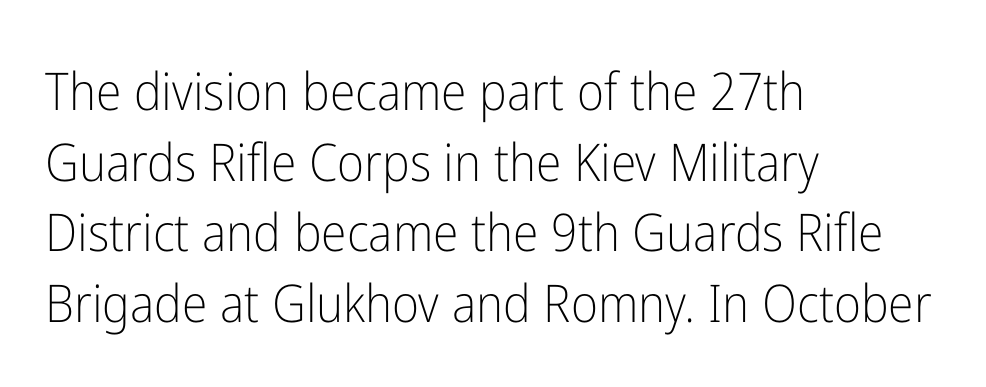
{"serif": "no", "italic": "no", "bold": "no", "weight": "light", "width": "condensed", "stroke_contrast": "low", "x_height": "medium", "monospaced": "no", "underline": "no", "align": "left", "line_spacing": "normal", "line_spacing_ratio": 1.36, "letter_spacing": "normal", "letter_spacing_em": 0.0, "glyph_px": 52}
